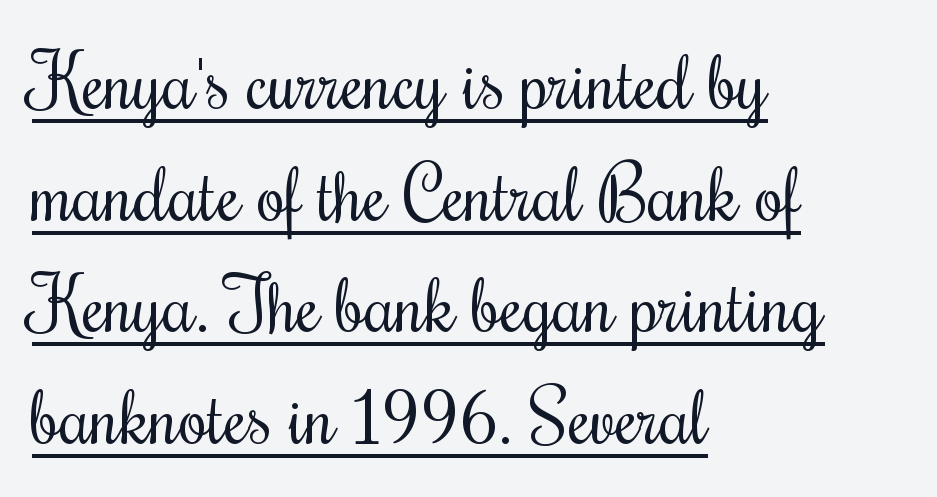
Q: Is the text bold? A: No.
Q: Is the text italic (slanted)? A: Yes.
Q: Is the text underlined? A: Yes.
Q: How is the paragraph aligned? A: Left-aligned.
Q: Is the spacing between letters normal or unusually wide? A: Normal.
Q: Is the spacing between lines tight, normal or loose? A: Normal.
Q: Width (condensed, normal, or wide)? A: Condensed.
Q: Stroke contrast? A: Medium.
Q: x-height? A: Small.
Q: Monospaced? A: No.
